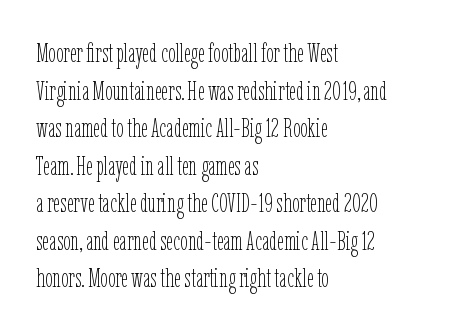
{"italic": "no", "bold": "no", "underline": "no", "align": "left", "line_spacing": "normal", "line_spacing_ratio": 1.39, "letter_spacing": "normal", "letter_spacing_em": 0.0, "glyph_px": 27}
